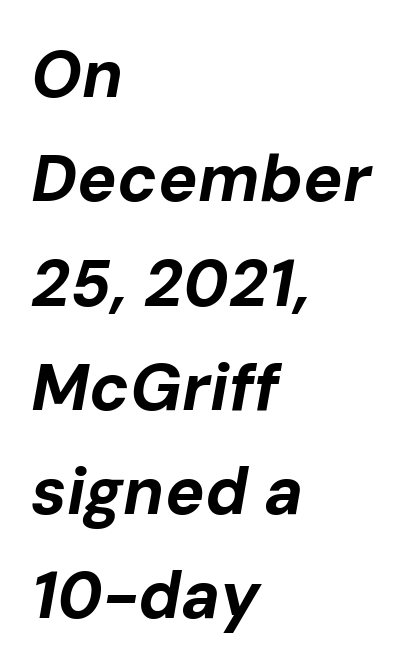
Q: Is the text bold? A: Yes.
Q: Is the text italic (slanted)? A: Yes, it leans right by about 10 degrees.
Q: Is the text underlined? A: No.
Q: How is the paragraph aligned? A: Left-aligned.
Q: Is the spacing between letters normal or unusually wide? A: Normal.
Q: Is the spacing between lines tight, normal or loose? A: Normal.
Q: Width (condensed, normal, or wide)? A: Normal.
Q: Stroke contrast? A: Low.
Q: x-height? A: Medium.
Q: Monospaced? A: No.
